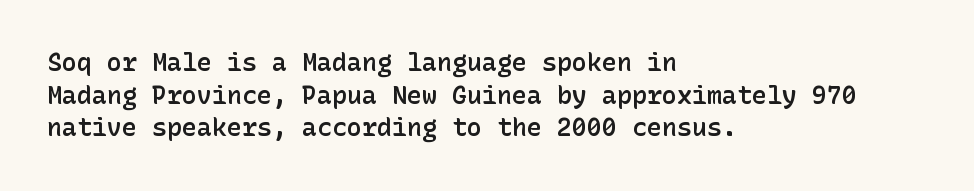
The image shows 25 px text type, upright; set left-aligned, normal line spacing (1.31x), normal letter spacing, not underlined.
